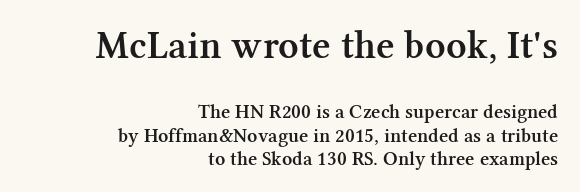
The glyphs in this specimen are seriffed. Is this a fixed-width face? No — the glyphs have proportional, varying widths. This is moderately heavy type, rendered in semibold. The first block has been scaled up relative to the second. Clear beneath every line of the passage. The line texture is even and compact thanks to regular tracking.
